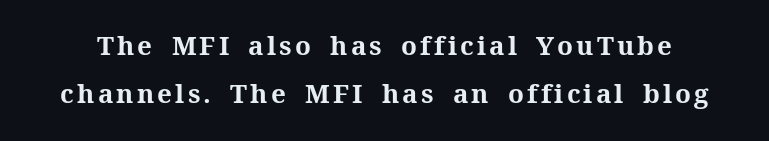
The image shows 26 px bold type, upright; set line spacing 1.86x, not underlined.
